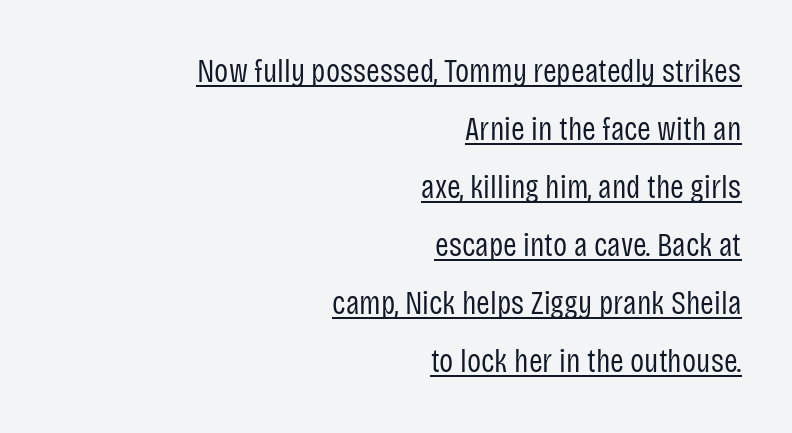
The image shows 33 px regular-weight, condensed sans-serif type, upright; set right-aligned, line spacing 1.76x, normal letter spacing, underlined; low stroke contrast and a large x-height.
